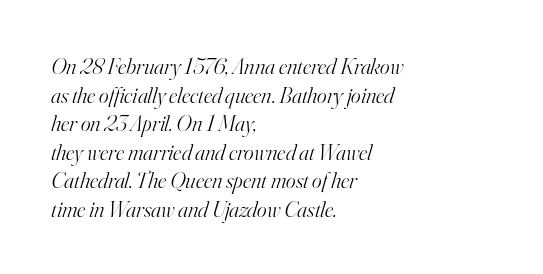
The image shows 23 px text type, italic (leaning right); set left-aligned, line spacing 1.24x, normal letter spacing, not underlined.
